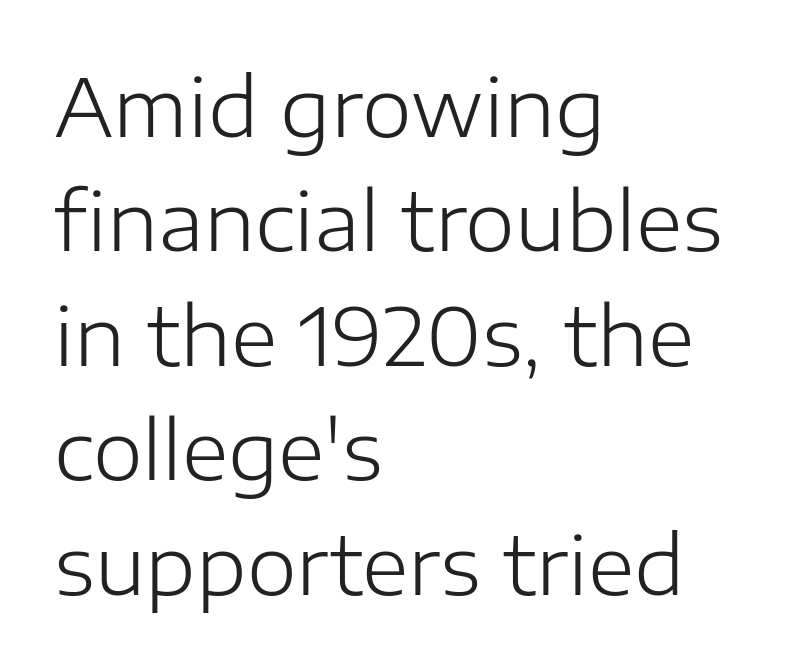
Q: Is the text bold? A: No.
Q: Is the text italic (slanted)? A: No, it is upright.
Q: Is the typeface a serif or a sans-serif typeface? A: Sans-serif.
Q: Is the text underlined? A: No.
Q: How is the paragraph aligned? A: Left-aligned.
Q: Is the spacing between letters normal or unusually wide? A: Normal.
Q: Is the spacing between lines tight, normal or loose? A: Normal.
Q: Width (condensed, normal, or wide)? A: Normal.
Q: Stroke contrast? A: Low.
Q: x-height? A: Medium.
Q: Monospaced? A: No.
